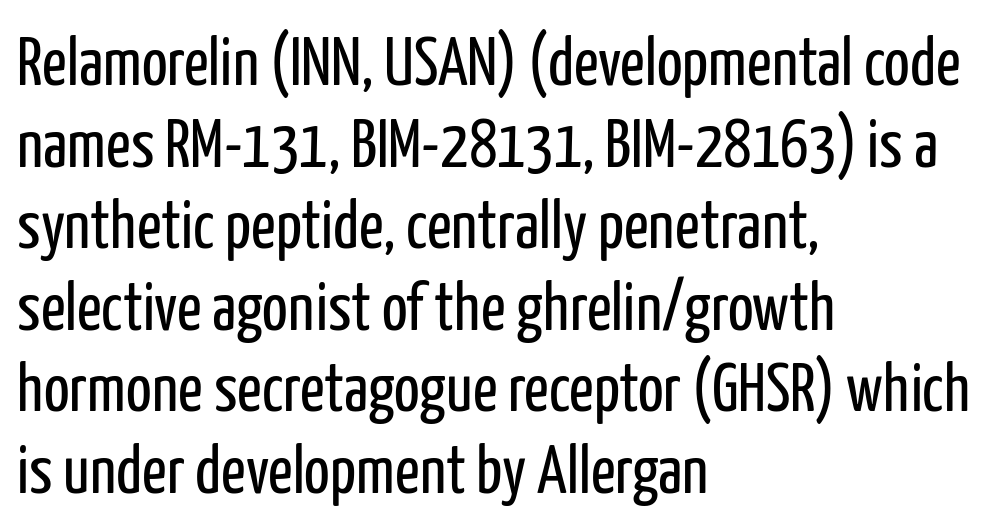
Q: Is the text bold? A: No.
Q: Is the text italic (slanted)? A: No, it is upright.
Q: Is the typeface a serif or a sans-serif typeface? A: Sans-serif.
Q: Is the text underlined? A: No.
Q: How is the paragraph aligned? A: Left-aligned.
Q: Is the spacing between letters normal or unusually wide? A: Normal.
Q: Width (condensed, normal, or wide)? A: Condensed.
Q: Stroke contrast? A: Low.
Q: x-height? A: Medium.
Q: Monospaced? A: No.
